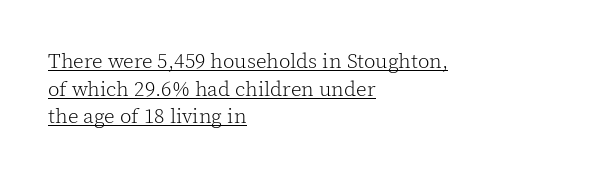
Q: Is the text bold? A: No.
Q: Is the text italic (slanted)? A: No, it is upright.
Q: Is the text underlined? A: Yes.
Q: How is the paragraph aligned? A: Left-aligned.
Q: Is the spacing between letters normal or unusually wide? A: Normal.
Q: Is the spacing between lines tight, normal or loose? A: Normal.
